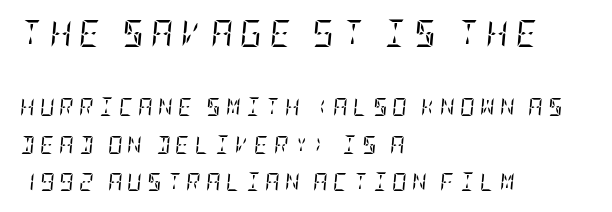
{"italic": "yes", "lean": "right", "slant_degrees": 5, "bold": "no", "underline": "no", "align": "left", "line_spacing": "loose", "line_spacing_ratio": 2.09, "letter_spacing": "wide", "letter_spacing_em": 0.28, "larger_block": "first", "size_ratio": 1.5, "glyph_px": 27}
